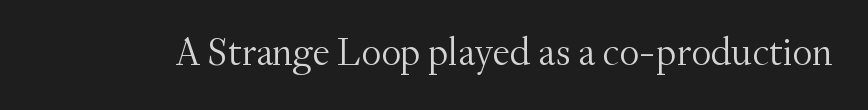
A light-to-regular cut is what we see here. Rendered with straight, roman letterforms. The text was rendered using a seriffed face with decorative stroke endings. Standard letterfit; no display-style spreading of the glyphs. The rendering uses natural spacing where letterforms have individual widths.
